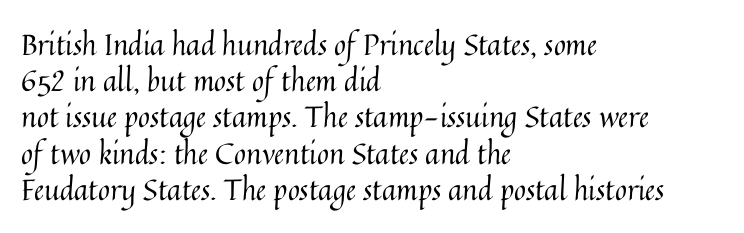
These lines sit exactly where default settings would place them. The letters advance in unequal steps, a hallmark of proportional type. The face looks like a standard text weight, possibly lighter. Has an underline been added? It has not. A typesetter would call this zero additional tracking.
